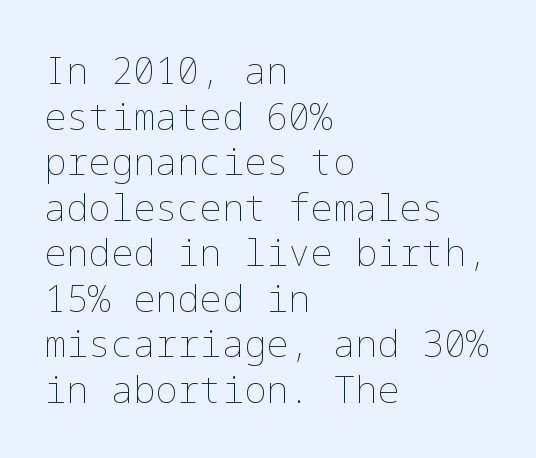
The lines are quadded left. The typography opts for an upright posture over an oblique one. Weight: not bold — regular or lighter. Does extra space separate the letters? No, they use regular spacing. The strip under each line holds only bare page.
